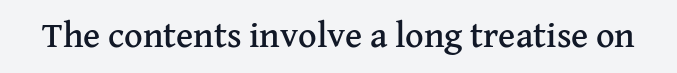
Nothing unusual about the tracking: characters are spaced as the font intends. The glyphs are unaccompanied by any horizontal stroke below them. Yep, those are serifs on the letters. The letters advance in unequal steps, a hallmark of proportional type. Nope, not italic — everything's standing straight.
